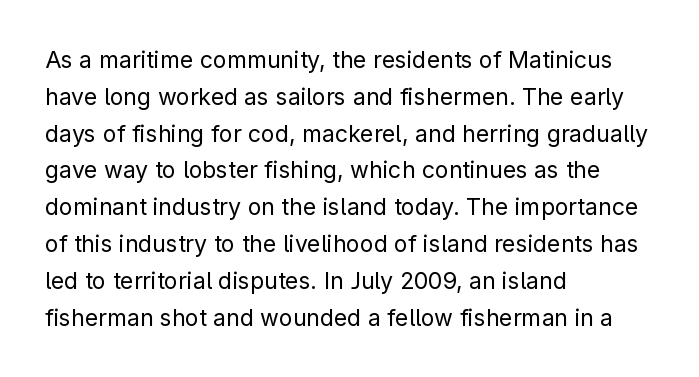
The image shows 23 px text type, upright; set left-aligned, normal line spacing (1.6x), normal letter spacing, not underlined.
